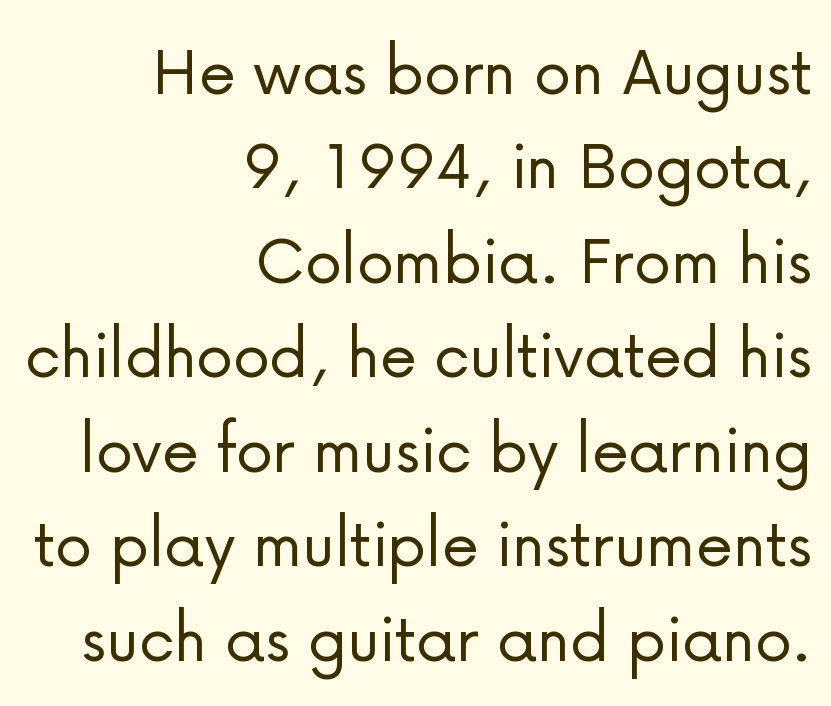
Q: Is the text bold? A: No.
Q: Is the text italic (slanted)? A: No, it is upright.
Q: Is the typeface a serif or a sans-serif typeface? A: Sans-serif.
Q: Is the text underlined? A: No.
Q: How is the paragraph aligned? A: Right-aligned.
Q: Is the spacing between letters normal or unusually wide? A: Normal.
Q: Is the spacing between lines tight, normal or loose? A: Normal.
Q: Width (condensed, normal, or wide)? A: Normal.
Q: Stroke contrast? A: Low.
Q: x-height? A: Medium.
Q: Monospaced? A: No.
